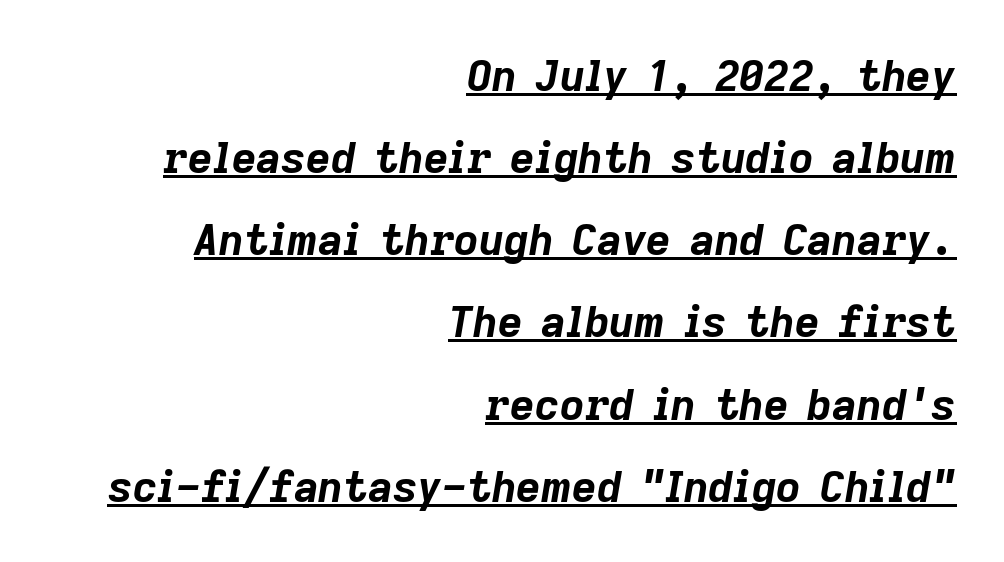
The image shows 43 px bold type, italic (leaning right); set right-aligned, loose line spacing (1.91x), normal letter spacing, underlined; low stroke contrast and a medium x-height.
